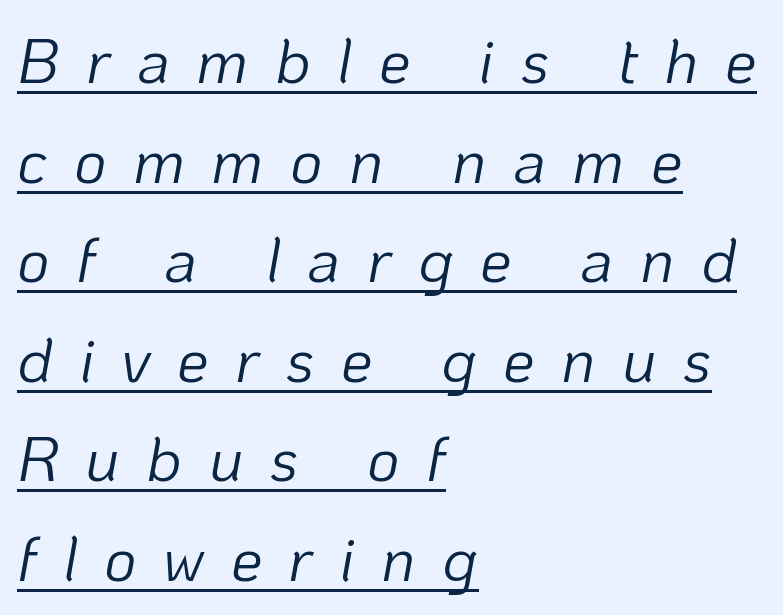
The image shows 63 px light type, italic (leaning right); set left-aligned, normal line spacing (1.58x), unusually wide letter spacing (+0.42 em), underlined; low stroke contrast and a medium x-height.
